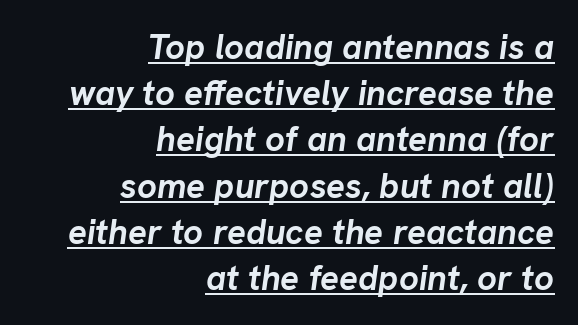
{"italic": "yes", "lean": "right", "slant_degrees": 8, "bold": "yes", "weight": "semibold", "width": "normal", "stroke_contrast": "low", "x_height": "medium", "monospaced": "no", "underline": "yes", "align": "right", "line_spacing": "normal", "line_spacing_ratio": 1.32, "letter_spacing": "normal", "letter_spacing_em": 0.0, "glyph_px": 35}
